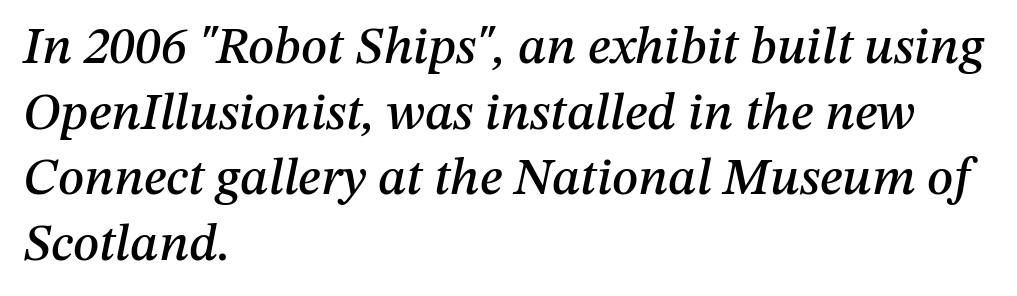
Here the glyphs are tracked normally, forming tight word shapes. The designer left line spacing at the default. Compared with ordinary roman type, these characters are visibly tilted. You could not count columns in this text — the font is proportionally spaced.
